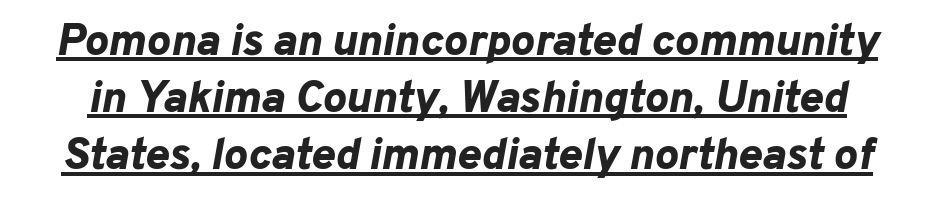
Q: Is the text bold? A: Yes.
Q: Is the text italic (slanted)? A: Yes, it leans right by about 10 degrees.
Q: Is the text underlined? A: Yes.
Q: Is the spacing between letters normal or unusually wide? A: Normal.
Q: Is the spacing between lines tight, normal or loose? A: Normal.
Q: Width (condensed, normal, or wide)? A: Normal.
Q: Stroke contrast? A: Low.
Q: x-height? A: Medium.
Q: Monospaced? A: No.
